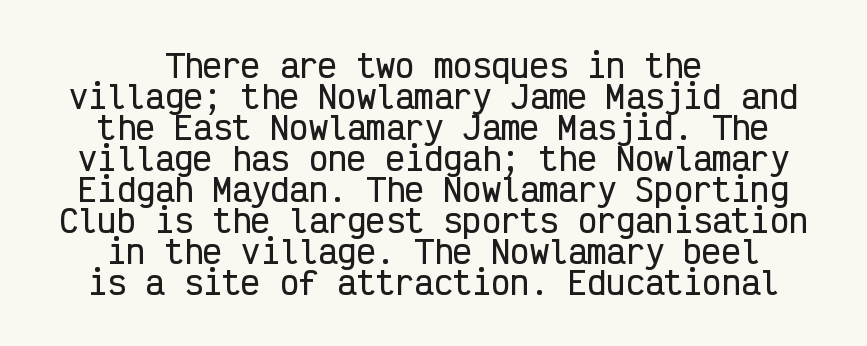
The image shows 32 px condensed sans-serif type, upright, monospaced; set centered, tight line spacing (0.97x), normal letter spacing, not underlined; low stroke contrast and a medium x-height.
